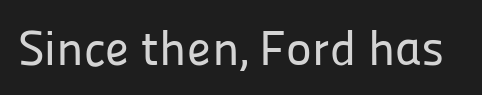
Q: Is the text italic (slanted)? A: No, it is upright.
Q: Is the typeface a serif or a sans-serif typeface? A: Sans-serif.
Q: Is the text underlined? A: No.
Q: Is the spacing between letters normal or unusually wide? A: Normal.
Q: Width (condensed, normal, or wide)? A: Normal.
Q: Stroke contrast? A: Low.
Q: x-height? A: Medium.
Q: Monospaced? A: No.
